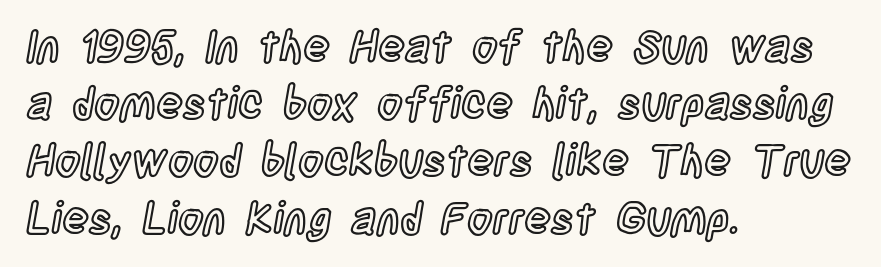
Q: Is the text italic (slanted)? A: Yes.
Q: Is the text underlined? A: No.
Q: How is the paragraph aligned? A: Left-aligned.
Q: Is the spacing between letters normal or unusually wide? A: Normal.
Q: Is the spacing between lines tight, normal or loose? A: Normal.
Q: Width (condensed, normal, or wide)? A: Condensed.
Q: x-height? A: Large.
Q: Monospaced? A: No.
